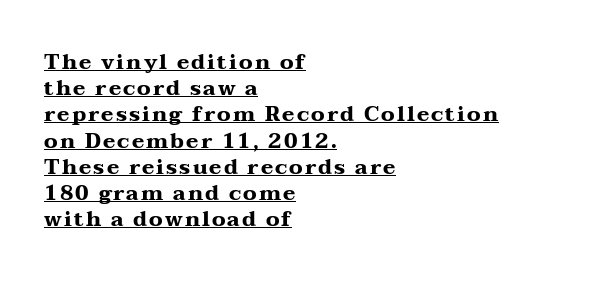
The image shows 21 px bold type, upright; set left-aligned, normal line spacing (1.25x), underlined.
